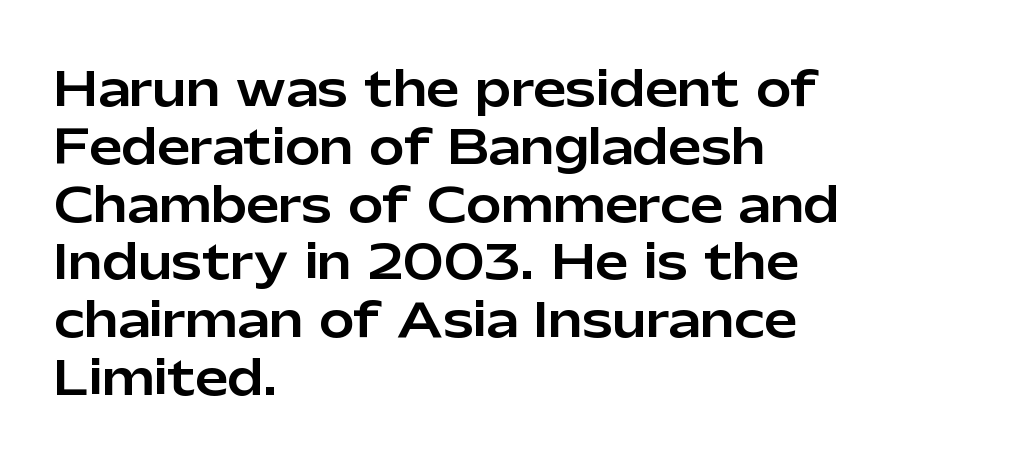
Q: Is the text italic (slanted)? A: No, it is upright.
Q: Is the typeface a serif or a sans-serif typeface? A: Sans-serif.
Q: Is the text underlined? A: No.
Q: How is the paragraph aligned? A: Left-aligned.
Q: Is the spacing between letters normal or unusually wide? A: Normal.
Q: Width (condensed, normal, or wide)? A: Normal.
Q: Stroke contrast? A: Low.
Q: x-height? A: Medium.
Q: Monospaced? A: No.
